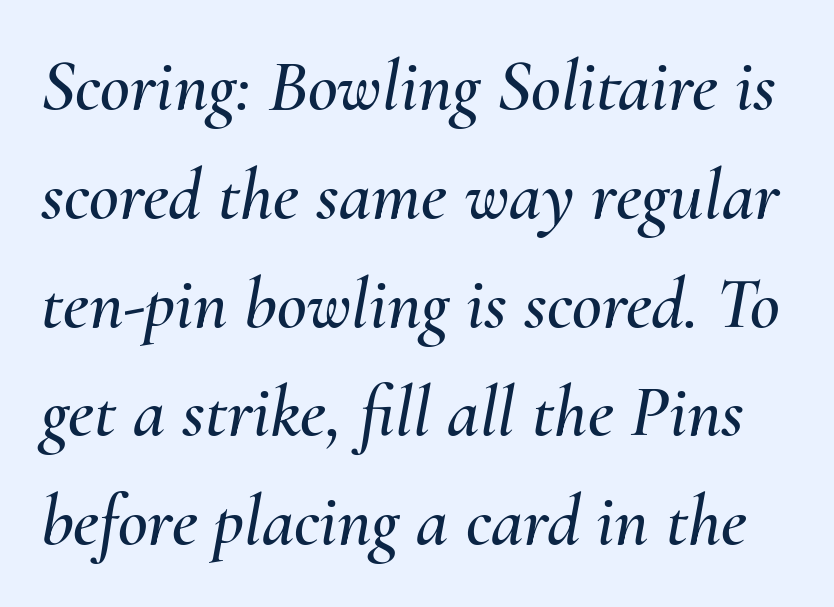
Q: Is the text italic (slanted)? A: Yes, it leans right by about 10 degrees.
Q: Is the text underlined? A: No.
Q: Is the spacing between letters normal or unusually wide? A: Normal.
Q: Is the spacing between lines tight, normal or loose? A: Normal.
Q: Width (condensed, normal, or wide)? A: Normal.
Q: Stroke contrast? A: Medium.
Q: x-height? A: Small.
Q: Monospaced? A: No.
